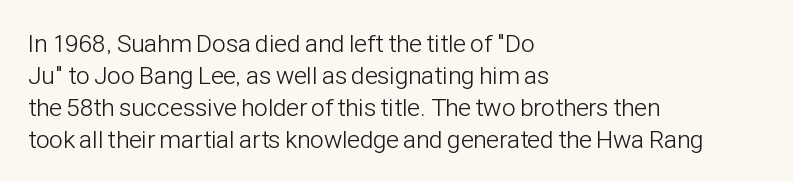
The image shows 25 px text type, upright; set left-aligned, normal line spacing (1.28x), normal letter spacing, not underlined.
